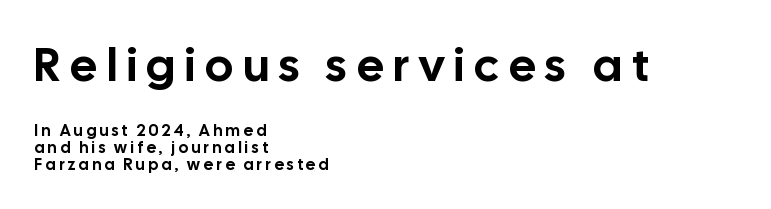
{"serif": "no", "italic": "no", "width": "normal", "stroke_contrast": "low", "x_height": "medium", "monospaced": "no", "underline": "no", "align": "left", "line_spacing": "tight", "line_spacing_ratio": 1.04, "letter_spacing": "wide", "letter_spacing_em": 0.21, "larger_block": "first", "size_ratio": 2.94, "glyph_px": 47}
